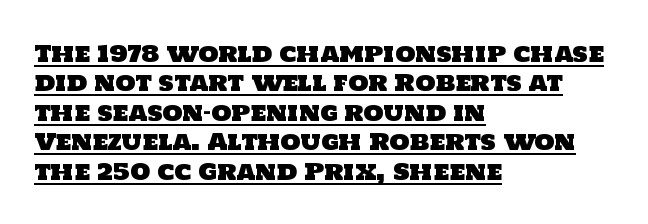
{"underline": "yes", "align": "left", "line_spacing": "normal", "line_spacing_ratio": 1.28, "letter_spacing": "normal", "letter_spacing_em": 0.0, "glyph_px": 23}
